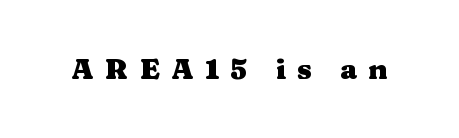
The image shows 28 px heavy, wide serif type, upright; set unusually wide letter spacing (+0.4 em), not underlined; medium stroke contrast and a medium x-height.
